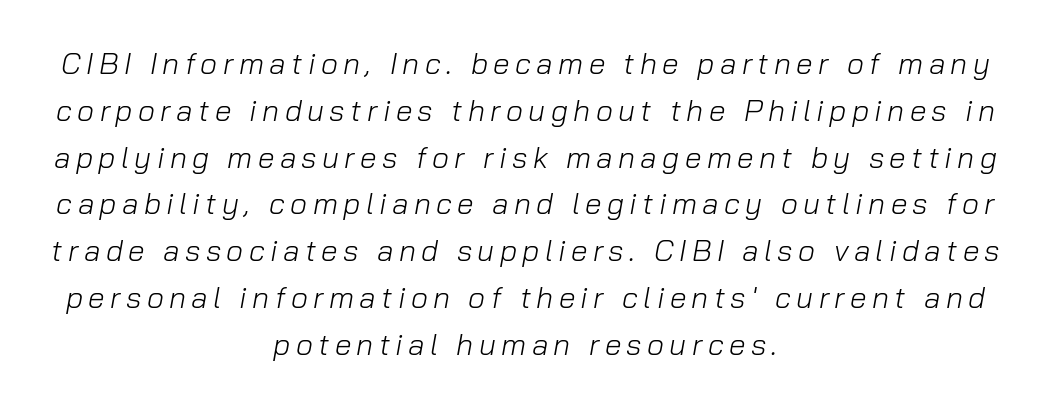
Q: Is the text bold? A: No.
Q: Is the text italic (slanted)? A: Yes, it leans right by about 10 degrees.
Q: Is the text underlined? A: No.
Q: How is the paragraph aligned? A: Centered.
Q: Is the spacing between lines tight, normal or loose? A: Normal.
Q: Width (condensed, normal, or wide)? A: Normal.
Q: Stroke contrast? A: Low.
Q: x-height? A: Medium.
Q: Monospaced? A: No.
